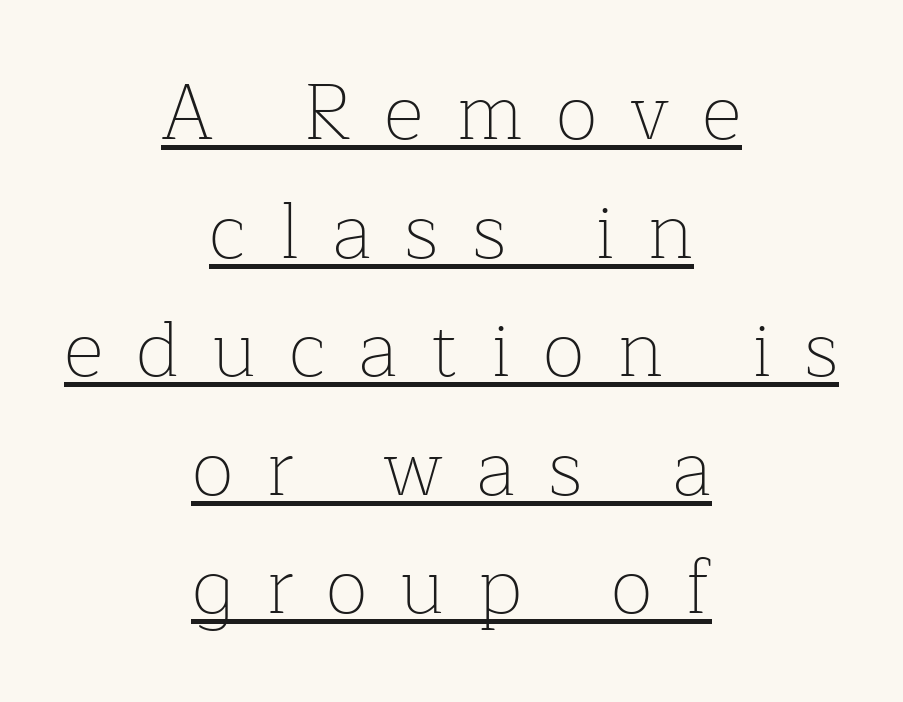
The image shows 78 px thin serif type, upright; set centered, normal line spacing (1.52x), unusually wide letter spacing (+0.42 em), underlined; low stroke contrast and a medium x-height.
